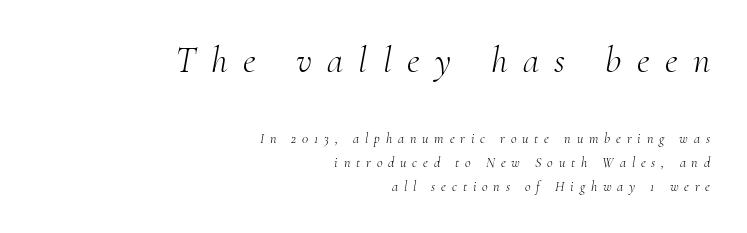
The image shows 37 px light serif type, italic (leaning right); set right-aligned, line spacing 1.71x, unusually wide letter spacing (+0.42 em), not underlined; the first (top) block is 2.64x larger; medium stroke contrast and a small x-height.
